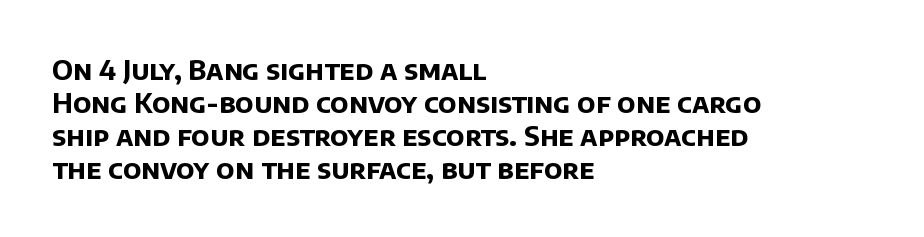
The image shows 27 px bold type; set left-aligned, line spacing 1.22x, normal letter spacing, not underlined.
